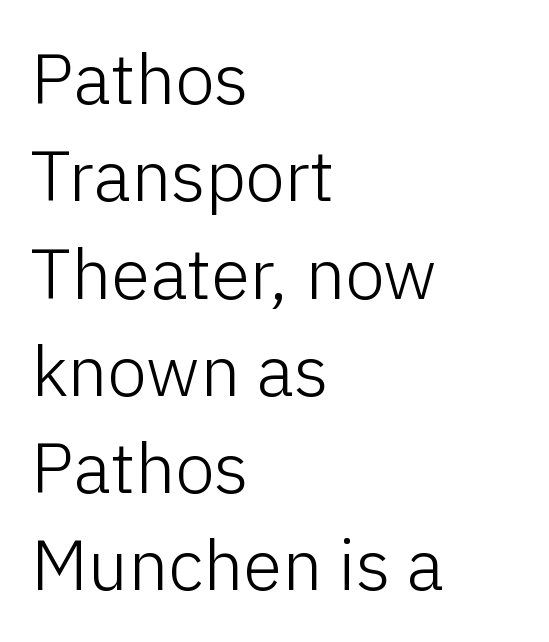
Bare-footed words on every line. The block of text has a typical density, with ordinary space between rows. This sample has the flowing, uneven cadence of proportional lettering. Nothing unusual about the tracking: characters are spaced as the font intends.
